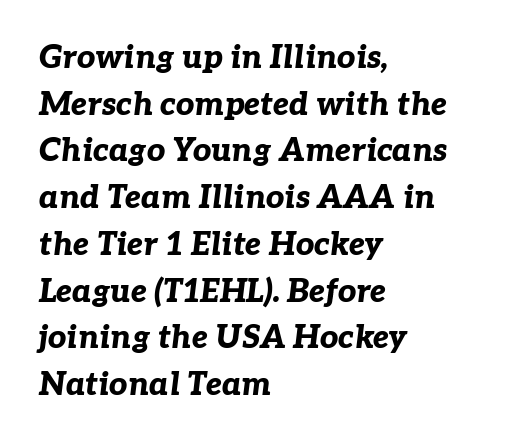
{"italic": "yes", "lean": "right", "slant_degrees": 7, "bold": "yes", "weight": "bold", "width": "normal", "stroke_contrast": "low", "x_height": "medium", "monospaced": "no", "underline": "no", "align": "left", "line_spacing": "normal", "line_spacing_ratio": 1.46, "letter_spacing": "normal", "letter_spacing_em": 0.0, "glyph_px": 32}
